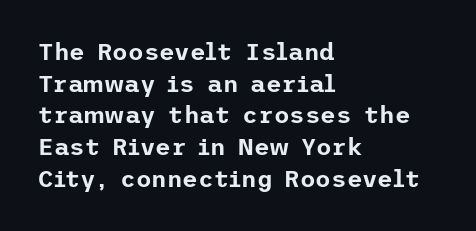
{"italic": "no", "underline": "no", "align": "left", "line_spacing": "normal", "line_spacing_ratio": 1.32, "letter_spacing": "normal", "letter_spacing_em": 0.0, "glyph_px": 24}
